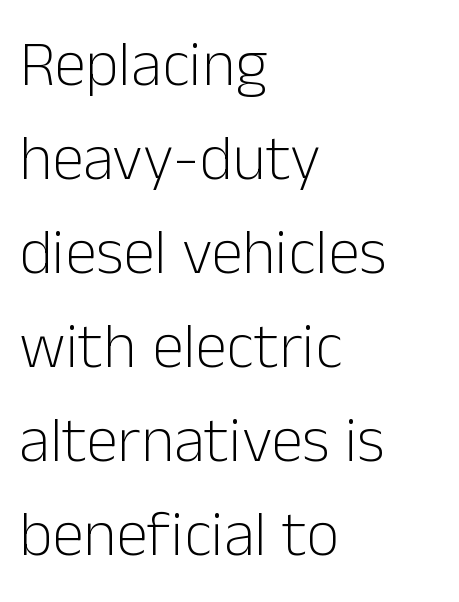
Nothing unusual about the tracking: characters are spaced as the font intends. Heft: none added — not bold. The type family on display is of the sans-serif kind. The passage shown is not underscored anywhere.
